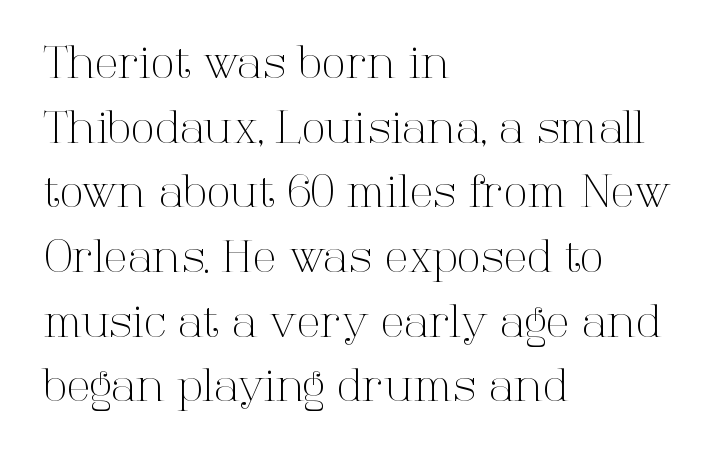
The typeface has the unassuming heft of standard copy or less. Words appear dense and cohesive because spacing is normal. If you measured baseline to baseline, you'd find a middling distance. Descender tails drop into unmarked territory. These lines were composed using upright roman letters. Is this a fixed-width face? No — the glyphs have proportional, varying widths.
